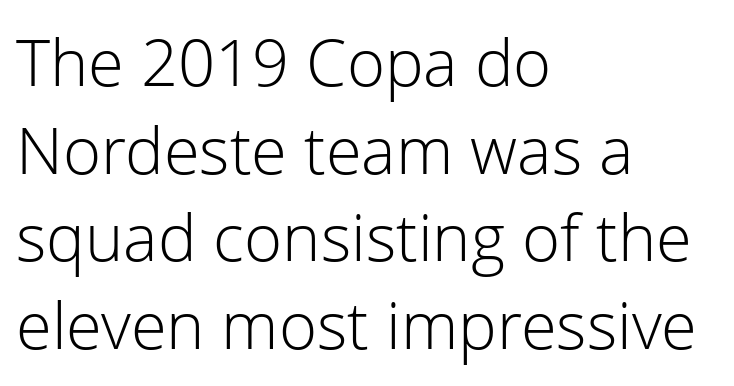
The typography opts for an upright posture over an oblique one. If you measured baseline to baseline, you'd find a middling distance. Type style note: lacks serifs. The face used here is proportionally spaced, like ordinary book or web type. The zone under the glyphs is completely vacant.
